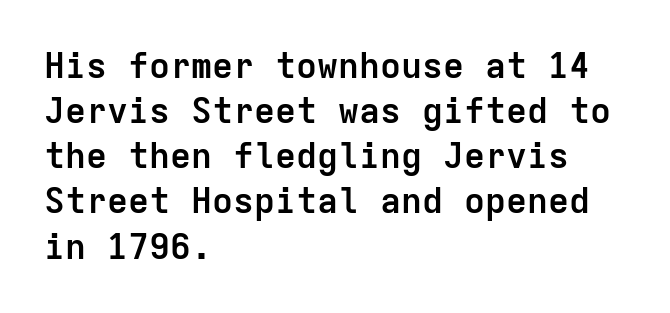
The image shows 35 px semibold sans-serif type, upright, monospaced; set left-aligned, normal line spacing (1.29x), normal letter spacing, not underlined; low stroke contrast and a medium x-height.
